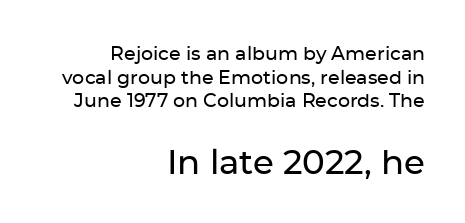
The passage shown is typed in a proportional face where columns would drift. The gaps between neighbouring characters are ordinary and unremarkable. Unlike italic type, these characters show no tilt at all. These two chunks differ in scale, with the bottom chunk taking the larger measure. Check where the strokes stop: nothing finishes them off — pure sans. A flush-right, rag-left setting is used for this passage.
